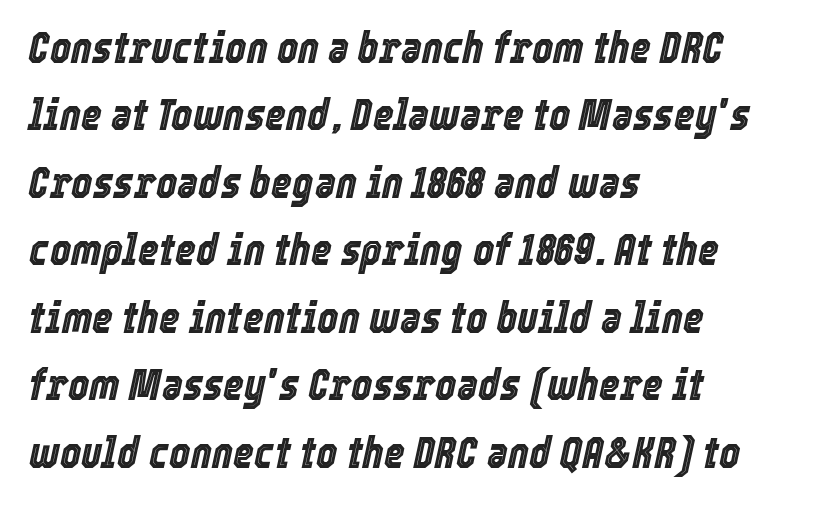
{"italic": "yes", "lean": "right", "slant_degrees": 12, "width": "condensed", "x_height": "medium", "monospaced": "no", "underline": "no", "align": "left", "line_spacing": "normal", "line_spacing_ratio": 1.5, "letter_spacing": "normal", "letter_spacing_em": 0.0, "glyph_px": 45}
